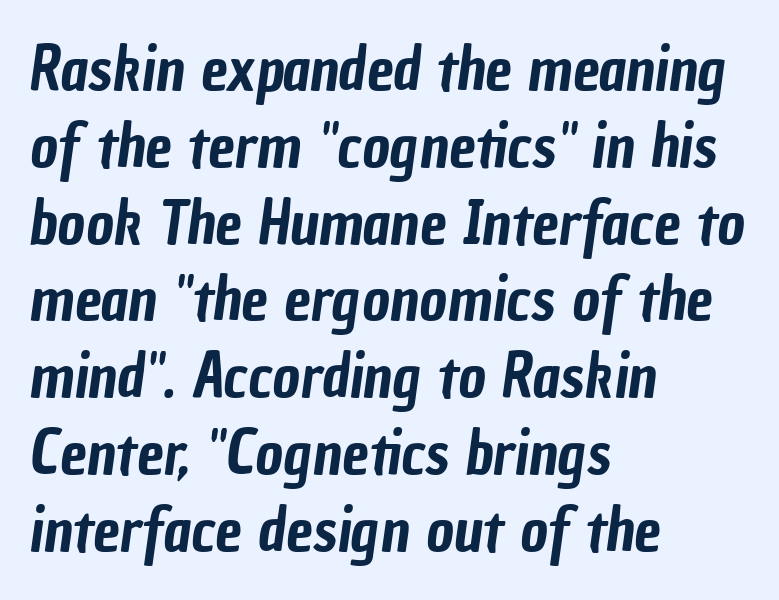
Q: Is the typeface a serif or a sans-serif typeface? A: Sans-serif.
Q: Is the text underlined? A: No.
Q: How is the paragraph aligned? A: Left-aligned.
Q: Is the spacing between letters normal or unusually wide? A: Normal.
Q: Is the spacing between lines tight, normal or loose? A: Normal.
Q: Width (condensed, normal, or wide)? A: Condensed.
Q: Stroke contrast? A: Low.
Q: x-height? A: Medium.
Q: Monospaced? A: No.
